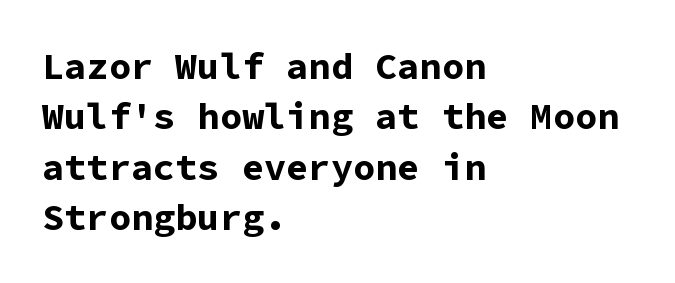
Spacing between characters is what you'd get straight out of the box. Regarding leading, the lines here are spaced in the standard way. If you drew a line through each stem, it would be perfectly vertical. These lines are rendered in a fixed-pitch font. The compositor pushed each line to the left boundary. Only glyphs here, with clear space below each row.
